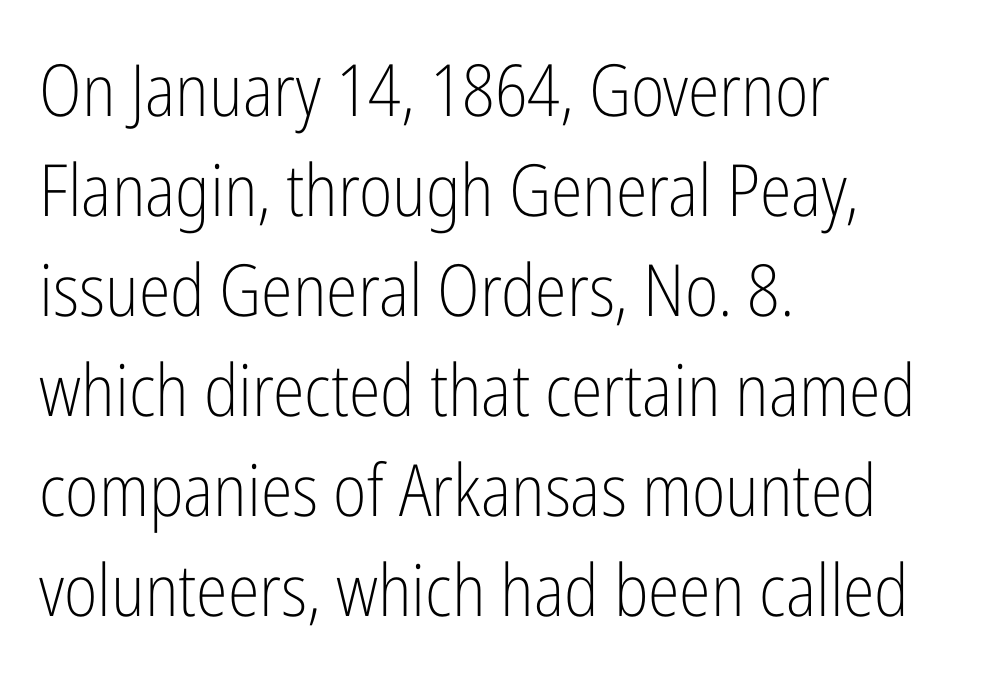
Does extra space separate the letters? No, they use regular spacing. Do the characters align in a grid? No, the font is proportional. Typographically, this falls in the sans-serif category. Heft: none added — not bold. Line beginnings align vertically; line endings do not.
